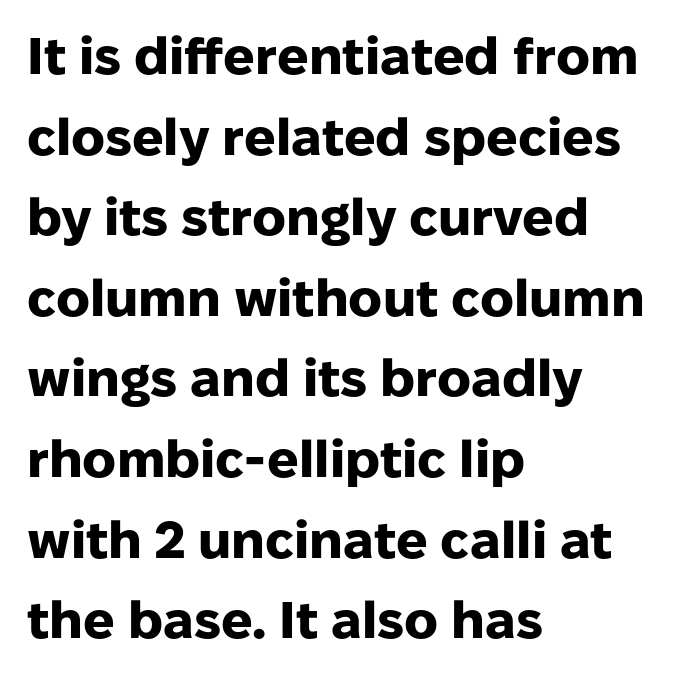
The image shows 52 px heavy sans-serif type, upright; set left-aligned, normal line spacing (1.55x), normal letter spacing, not underlined; low stroke contrast and a medium x-height.
